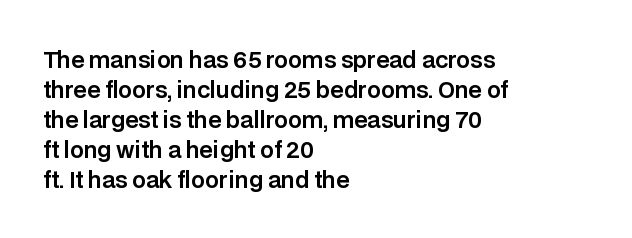
Q: Is the text italic (slanted)? A: No, it is upright.
Q: Is the text underlined? A: No.
Q: How is the paragraph aligned? A: Left-aligned.
Q: Is the spacing between letters normal or unusually wide? A: Normal.
Q: Is the spacing between lines tight, normal or loose? A: Normal.
